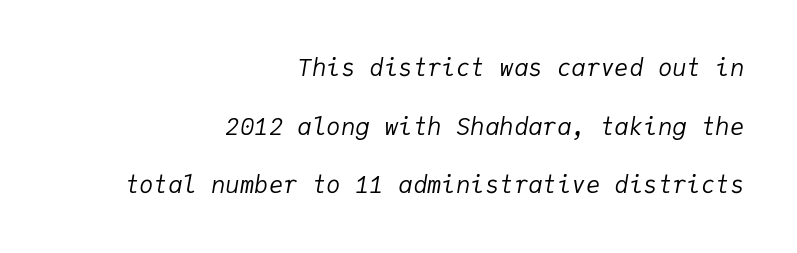
The image shows 24 px text type, italic (leaning right); set right-aligned, loose line spacing (2.44x), normal letter spacing, not underlined.
